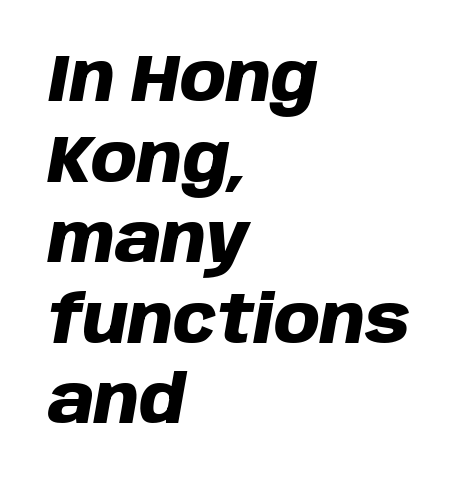
Q: Is the text bold? A: Yes.
Q: Is the text italic (slanted)? A: Yes, it leans right by about 10 degrees.
Q: Is the text underlined? A: No.
Q: How is the paragraph aligned? A: Left-aligned.
Q: Is the spacing between letters normal or unusually wide? A: Normal.
Q: Width (condensed, normal, or wide)? A: Normal.
Q: Stroke contrast? A: Low.
Q: x-height? A: Large.
Q: Monospaced? A: No.
